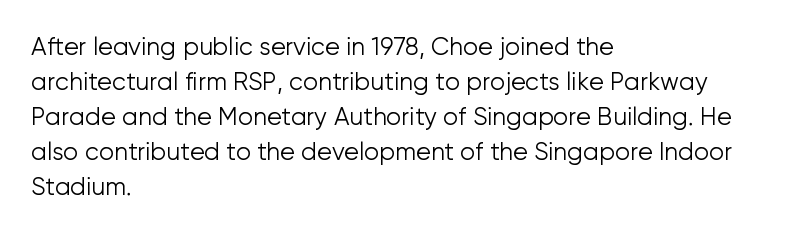
No word sits above an underline. This is the regular roman posture of the typeface. The lines in this sample share a left origin and differ only in where they stop. Successive baselines arrive at the customary interval.
